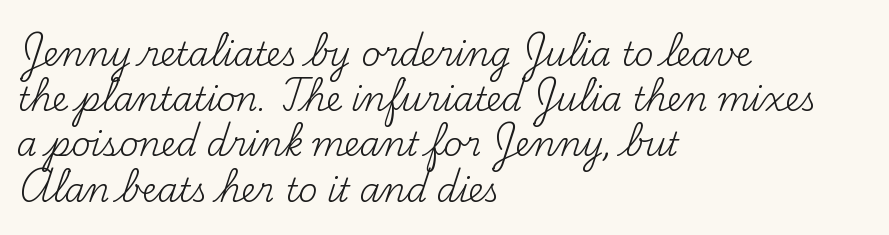
{"serif": "yes", "bold": "no", "weight": "regular", "width": "normal", "stroke_contrast": "medium", "x_height": "small", "monospaced": "no", "underline": "no", "align": "left", "line_spacing": "normal", "line_spacing_ratio": 1.37, "letter_spacing": "normal", "letter_spacing_em": 0.0, "glyph_px": 33}
